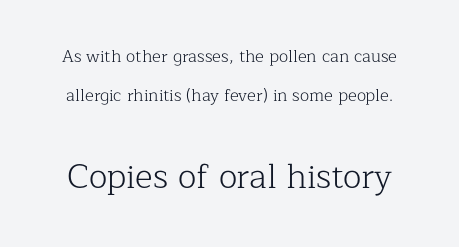
To sum up the face: it has serifs. Whoever set this chose breathing room over compactness in the vertical rhythm. Letters rest on an invisible, unmarked baseline. On a weight scale, this lands at 450 or below. Of the two passages, the one underneath uses the larger point size.
